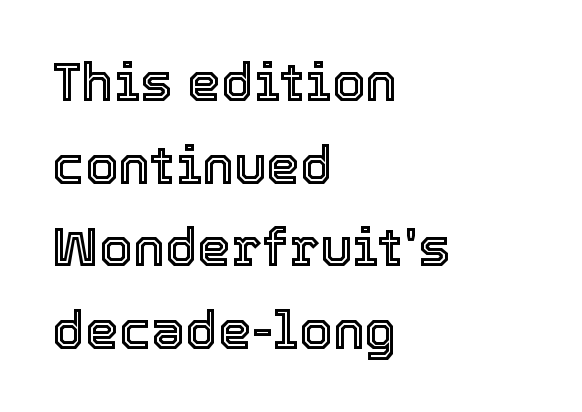
The letterforms sit shoulder to shoulder at normal distance. The text block is weighted toward the left margin, trailing off unevenly rightward. Decoration check: the copy has no underline. The typography opts for an upright posture over an oblique one.
